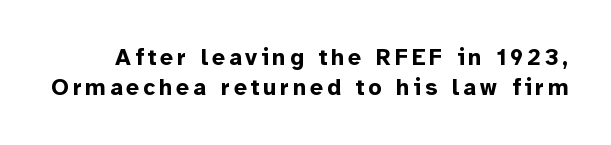
Q: Is the text bold? A: Yes.
Q: Is the text italic (slanted)? A: No, it is upright.
Q: Is the text underlined? A: No.
Q: Is the spacing between lines tight, normal or loose? A: Normal.
